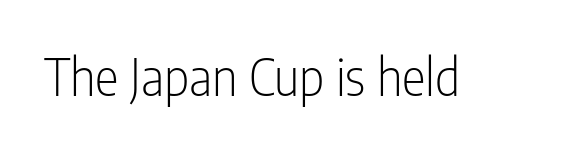
The image shows 50 px light, condensed sans-serif type, upright; set normal letter spacing, not underlined; low stroke contrast and a medium x-height.
